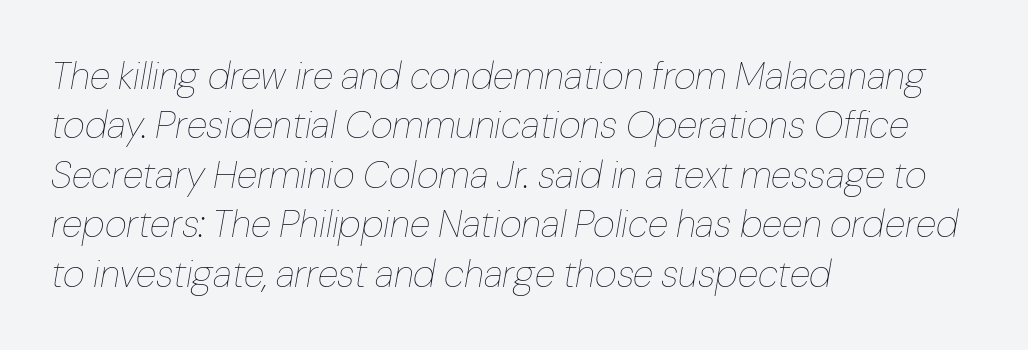
Q: Is the text bold? A: No.
Q: Is the text italic (slanted)? A: Yes, it leans right by about 10 degrees.
Q: Is the text underlined? A: No.
Q: How is the paragraph aligned? A: Left-aligned.
Q: Is the spacing between letters normal or unusually wide? A: Normal.
Q: Is the spacing between lines tight, normal or loose? A: Normal.
Q: Width (condensed, normal, or wide)? A: Normal.
Q: Stroke contrast? A: Low.
Q: x-height? A: Medium.
Q: Monospaced? A: No.
